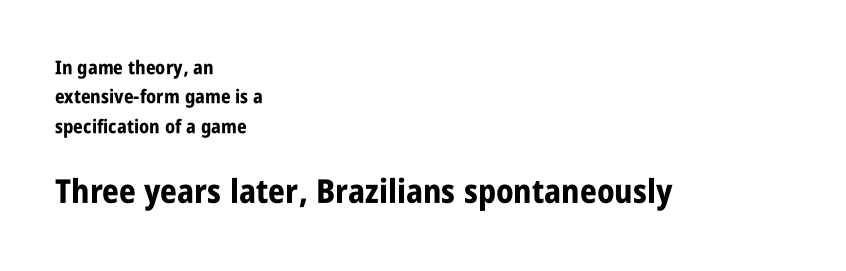
Q: Is the text bold? A: Yes.
Q: Is the text italic (slanted)? A: No, it is upright.
Q: Is the typeface a serif or a sans-serif typeface? A: Sans-serif.
Q: Is the text underlined? A: No.
Q: How is the paragraph aligned? A: Left-aligned.
Q: Is the spacing between letters normal or unusually wide? A: Normal.
Q: Is the spacing between lines tight, normal or loose? A: Normal.
Q: Which block of text is set in a larger size, the first (top) or the second (bottom)? A: The second (bottom) one.
Q: Width (condensed, normal, or wide)? A: Condensed.
Q: Stroke contrast? A: Low.
Q: x-height? A: Large.
Q: Monospaced? A: No.
